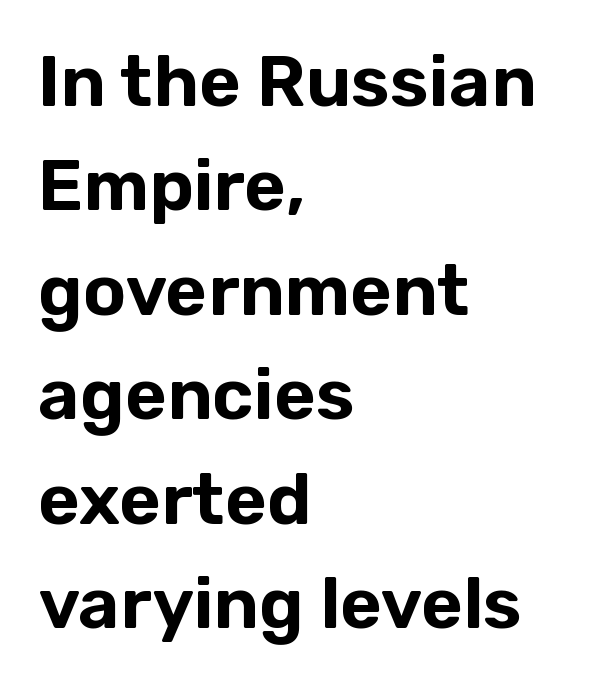
Q: Is the text italic (slanted)? A: No, it is upright.
Q: Is the typeface a serif or a sans-serif typeface? A: Sans-serif.
Q: Is the text underlined? A: No.
Q: How is the paragraph aligned? A: Left-aligned.
Q: Is the spacing between letters normal or unusually wide? A: Normal.
Q: Is the spacing between lines tight, normal or loose? A: Normal.
Q: Width (condensed, normal, or wide)? A: Normal.
Q: Stroke contrast? A: Low.
Q: x-height? A: Medium.
Q: Monospaced? A: No.
